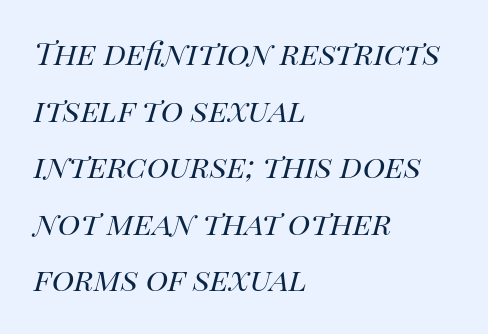
The image shows 38 px regular-weight type, italic (leaning right); set left-aligned, normal line spacing (1.49x), normal letter spacing, not underlined; high stroke contrast and a large x-height.
